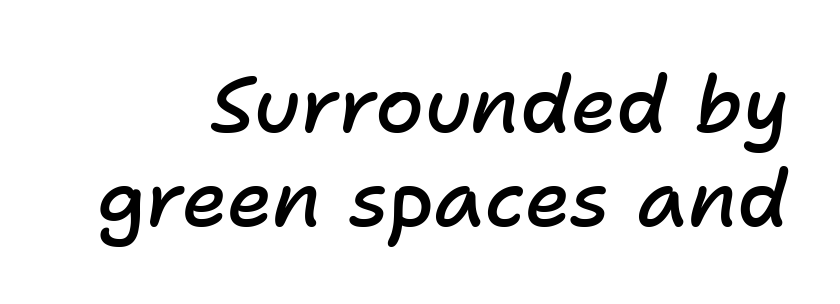
Q: Is the text bold? A: Semi-bold.
Q: Is the text italic (slanted)? A: Yes, it leans right by about 11 degrees.
Q: Is the text underlined? A: No.
Q: Is the spacing between letters normal or unusually wide? A: Normal.
Q: Width (condensed, normal, or wide)? A: Normal.
Q: Stroke contrast? A: Low.
Q: x-height? A: Medium.
Q: Monospaced? A: No.
